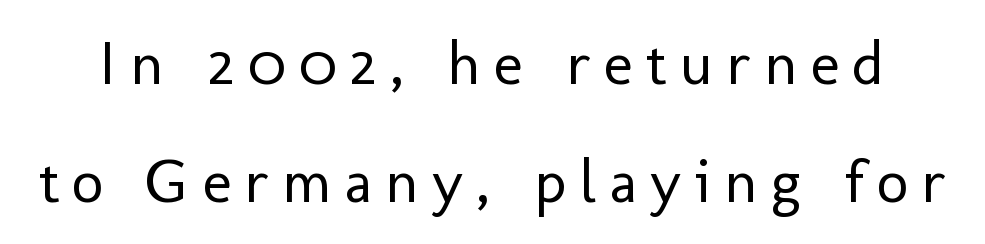
Horizontal bands of white between lines are thick stripes. These lines are rendered in a variable-pitch font. Look at the tracking — it's clearly loosened, letters drifting apart. A quiet, ordinary-to-light weight characterises the typeface. Classification — sans serif. Notice how the stems are strictly vertical — no italics here.
